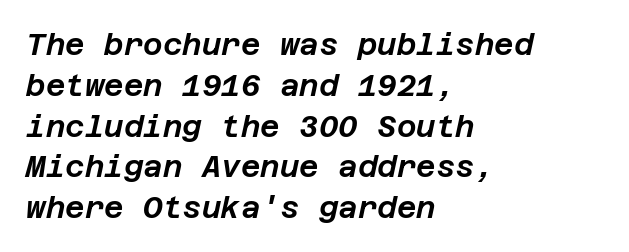
The image shows 30 px text type, italic (leaning right); set left-aligned, normal line spacing (1.36x), normal letter spacing, not underlined; low stroke contrast and a large x-height.
